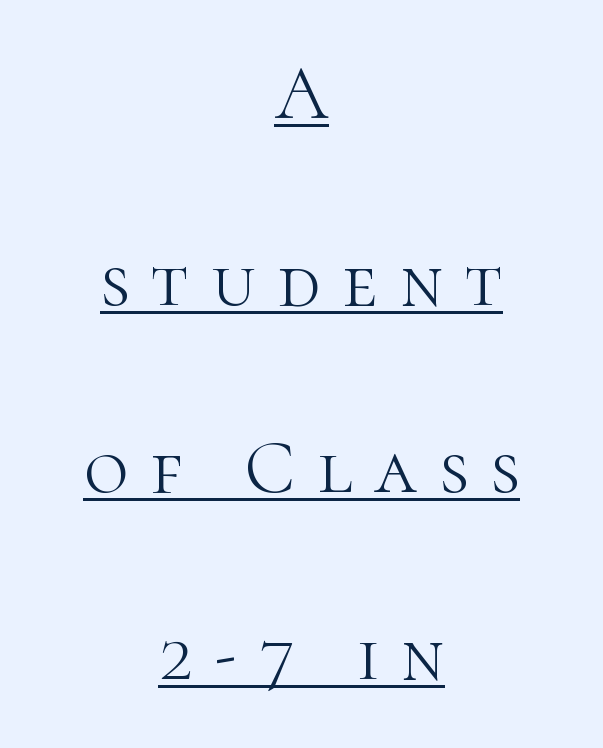
Q: Is the text bold? A: No.
Q: Is the text italic (slanted)? A: No, it is upright.
Q: Is the typeface a serif or a sans-serif typeface? A: Serif.
Q: Is the text underlined? A: Yes.
Q: How is the paragraph aligned? A: Centered.
Q: Is the spacing between letters normal or unusually wide? A: Unusually wide.
Q: Is the spacing between lines tight, normal or loose? A: Loose.
Q: Width (condensed, normal, or wide)? A: Normal.
Q: Stroke contrast? A: High.
Q: x-height? A: Medium.
Q: Monospaced? A: No.
